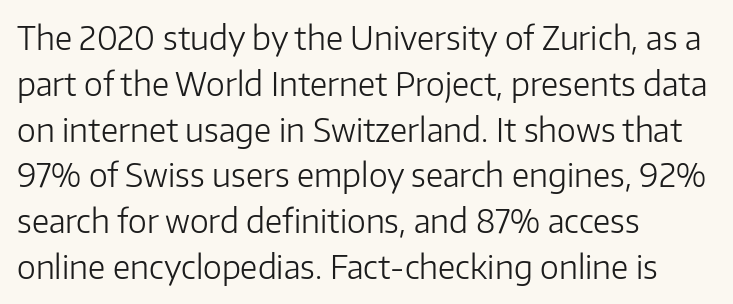
The image shows 32 px light sans-serif type, upright; set left-aligned, normal line spacing (1.43x), normal letter spacing, not underlined; low stroke contrast and a medium x-height.
